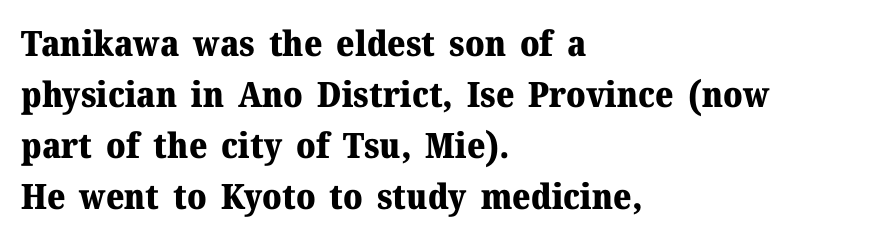
The image shows 35 px heavy serif type, upright; set left-aligned, normal line spacing (1.46x), normal letter spacing, not underlined; medium stroke contrast and a medium x-height.
